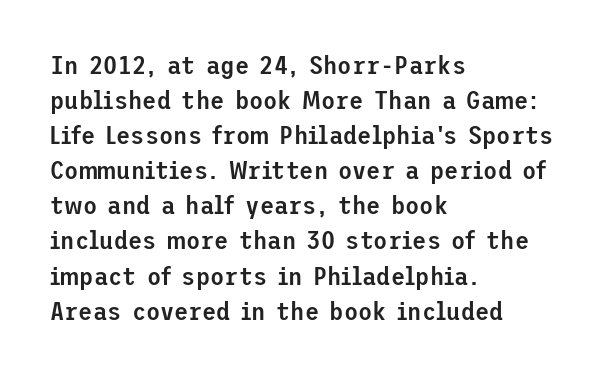
Tracking here is standard; glyphs follow each other at the usual distance. Posture: vertical. This block has exactly the height ordinary leading produces. On the weight axis this lands at semibold, roughly 600. Underline: absent. The rag falls on the right side of this text block.
